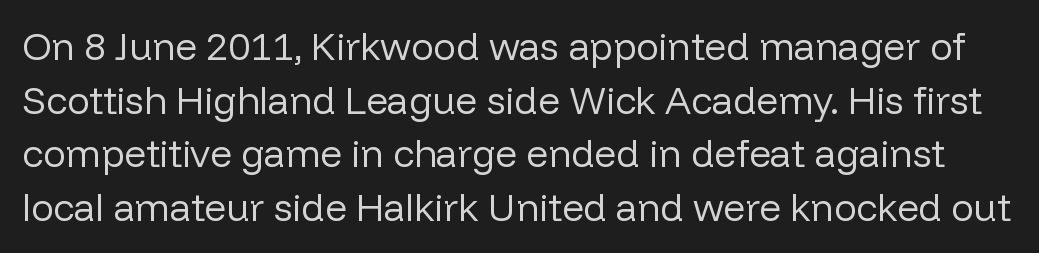
Here the glyphs are tracked normally, forming tight word shapes. Evenly set lines give the paragraph a standard silhouette. Tall strokes in this sample are plumb rather than angled. Compared with a typical body face, this is equally light or lighter still. Note the varied advance widths — an 'i' is clearly narrower than an 'm'. Examine the stroke ends and you'll find no serifs.
